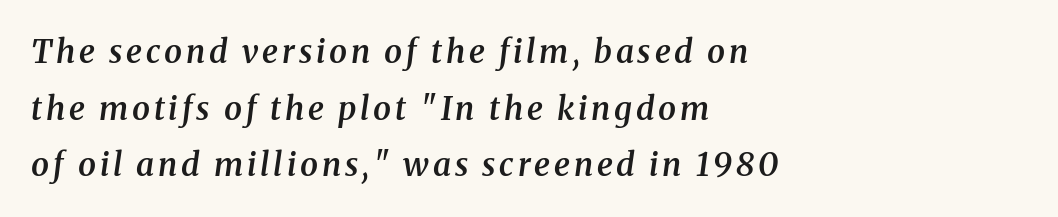
{"serif": "yes", "italic": "yes", "lean": "right", "slant_degrees": 8, "bold": "semi", "weight": "semibold", "width": "normal", "stroke_contrast": "medium", "x_height": "medium", "monospaced": "no", "underline": "no", "align": "left", "line_spacing_ratio": 1.77, "glyph_px": 32}
